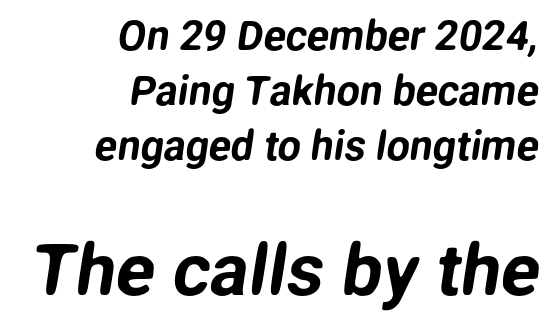
{"serif": "no", "width": "normal", "stroke_contrast": "low", "x_height": "medium", "monospaced": "no", "underline": "no", "align": "right", "line_spacing": "normal", "line_spacing_ratio": 1.34, "letter_spacing": "normal", "letter_spacing_em": 0.0, "larger_block": "second", "size_ratio": 1.76, "glyph_px": 72}
